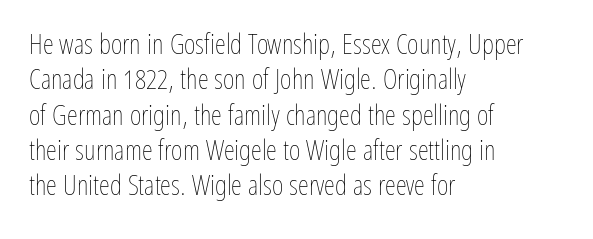
Q: Is the text bold? A: No.
Q: Is the text italic (slanted)? A: No, it is upright.
Q: Is the text underlined? A: No.
Q: How is the paragraph aligned? A: Left-aligned.
Q: Is the spacing between letters normal or unusually wide? A: Normal.
Q: Is the spacing between lines tight, normal or loose? A: Normal.
Q: Width (condensed, normal, or wide)? A: Condensed.
Q: Stroke contrast? A: Low.
Q: x-height? A: Medium.
Q: Monospaced? A: No.
